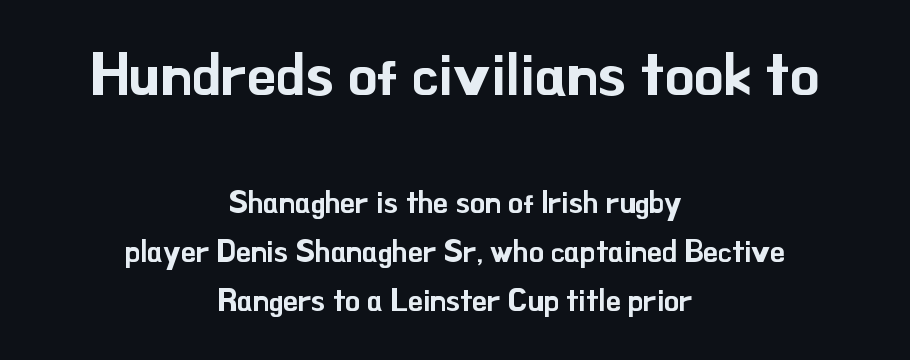
Q: Is the text italic (slanted)? A: No, it is upright.
Q: Is the typeface a serif or a sans-serif typeface? A: Sans-serif.
Q: Is the text underlined? A: No.
Q: How is the paragraph aligned? A: Centered.
Q: Is the spacing between letters normal or unusually wide? A: Normal.
Q: Is the spacing between lines tight, normal or loose? A: Normal.
Q: Which block of text is set in a larger size, the first (top) or the second (bottom)? A: The first (top) one.
Q: Width (condensed, normal, or wide)? A: Normal.
Q: Stroke contrast? A: Low.
Q: x-height? A: Small.
Q: Monospaced? A: No.
